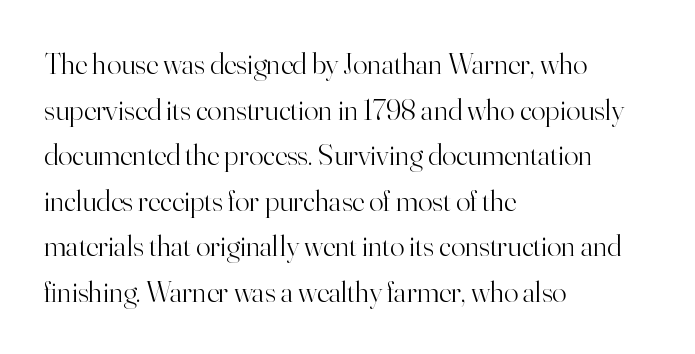
The image shows 30 px light serif type, upright; set left-aligned, normal line spacing (1.52x), normal letter spacing, not underlined; high stroke contrast and a small x-height.
